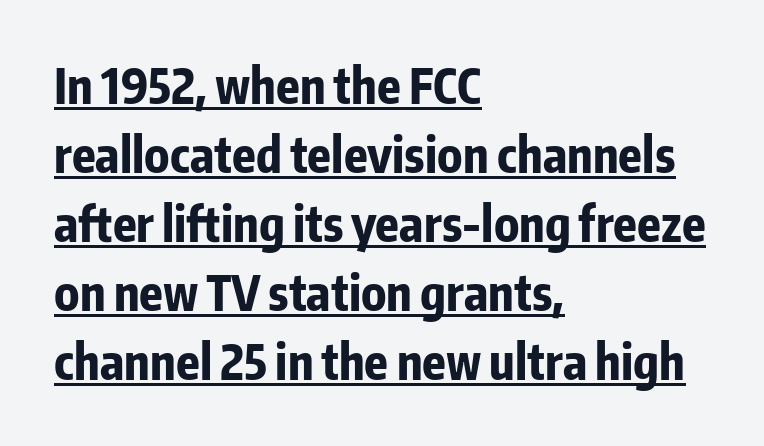
Letter spacing: default. These lines carry a lot of weight — the face is fully bold. The lines in this sample share a left origin and differ only in where they stop. The rendering uses a moderate line-height, typical for paragraphs.
